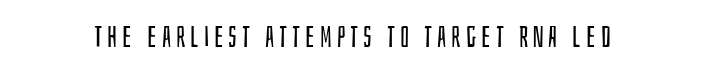
The image shows 30 px regular-weight, condensed sans-serif type, upright; set not underlined; low stroke contrast and a large x-height.
